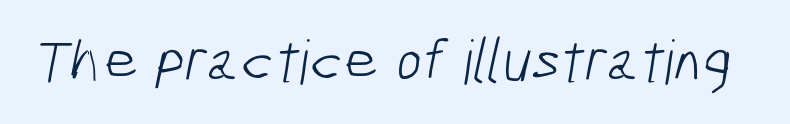
Q: Is the text bold? A: No.
Q: Is the typeface a serif or a sans-serif typeface? A: Sans-serif.
Q: Is the text underlined? A: No.
Q: Is the spacing between letters normal or unusually wide? A: Normal.
Q: Width (condensed, normal, or wide)? A: Condensed.
Q: Stroke contrast? A: Low.
Q: x-height? A: Medium.
Q: Monospaced? A: No.
